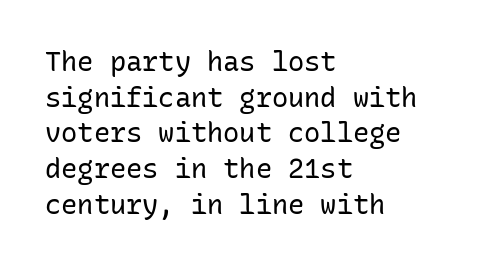
Q: Is the text bold? A: No.
Q: Is the text italic (slanted)? A: No, it is upright.
Q: Is the text underlined? A: No.
Q: How is the paragraph aligned? A: Left-aligned.
Q: Is the spacing between letters normal or unusually wide? A: Normal.
Q: Is the spacing between lines tight, normal or loose? A: Normal.
